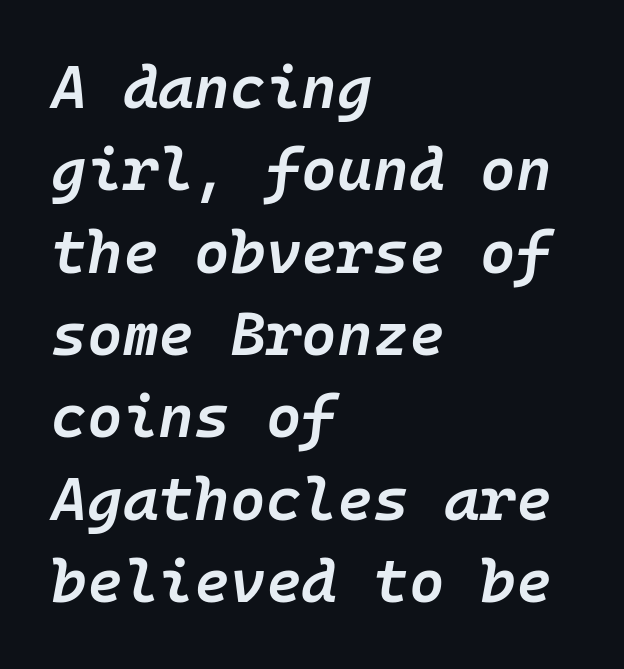
The zone under the glyphs is completely vacant. Spacing verdict: monospaced, one width for all characters. In terms of letterspacing, this is plain default setting. Vertically, the passage feels balanced, rows spaced as you'd expect.
